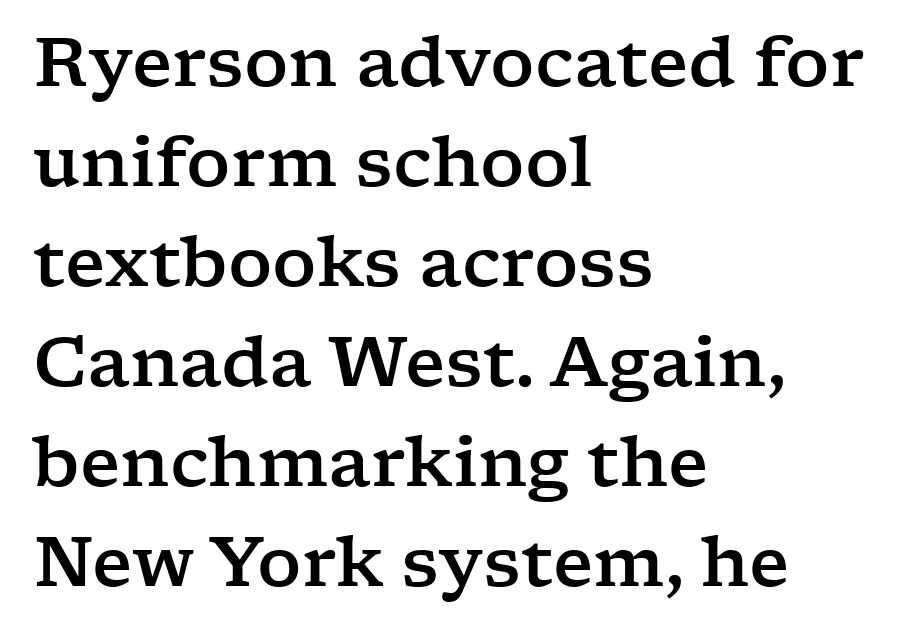
Q: Is the text italic (slanted)? A: No, it is upright.
Q: Is the typeface a serif or a sans-serif typeface? A: Serif.
Q: Is the text underlined? A: No.
Q: How is the paragraph aligned? A: Left-aligned.
Q: Is the spacing between letters normal or unusually wide? A: Normal.
Q: Is the spacing between lines tight, normal or loose? A: Normal.
Q: Width (condensed, normal, or wide)? A: Wide.
Q: Stroke contrast? A: Low.
Q: x-height? A: Medium.
Q: Monospaced? A: No.
